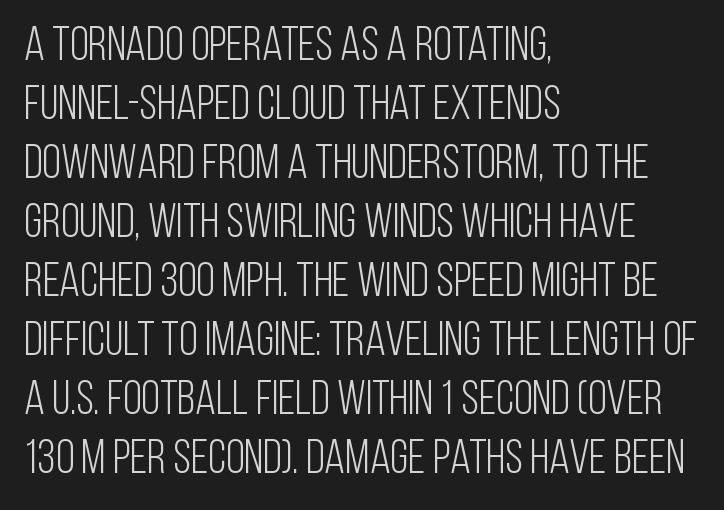
The image shows 48 px light, condensed sans-serif type, upright; set left-aligned, line spacing 1.23x, normal letter spacing, not underlined; low stroke contrast and a large x-height.
